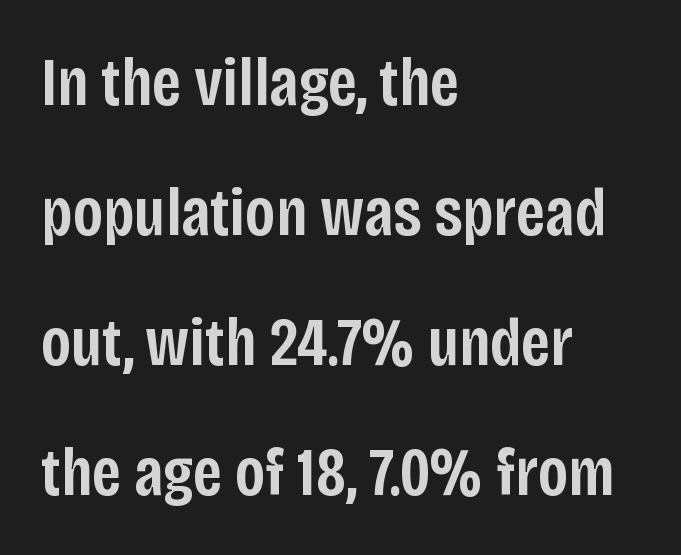
The area under the type is left untouched. The line texture is even and compact thanks to regular tracking. Nope, not italic — everything's standing straight. Its strokes are somewhat broadened, the hallmark of semibold type.
